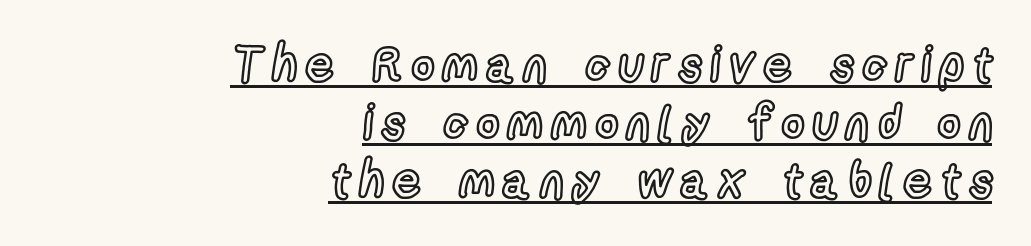
Every word sits above its own underline. The passage shown is typed in a proportional face where columns would drift. The passage is arranged like a letterhead date or caption credit — flush right.
